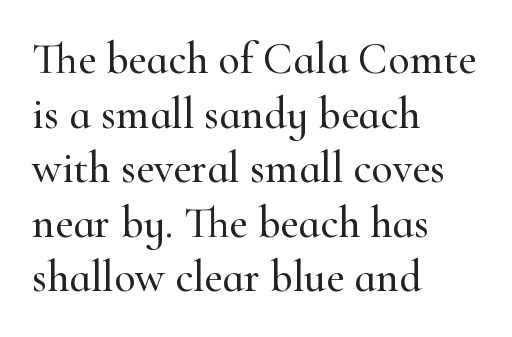
The type sits square on the baseline with zero lean. The letters sit at their default tracking, neither squeezed nor spread. In CSS terms this would be text-align: left. Type style note: has serifs.
